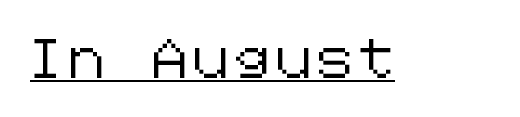
{"serif": "no", "italic": "no", "width": "normal", "stroke_contrast": "low", "x_height": "medium", "underline": "yes", "glyph_px": 39}
